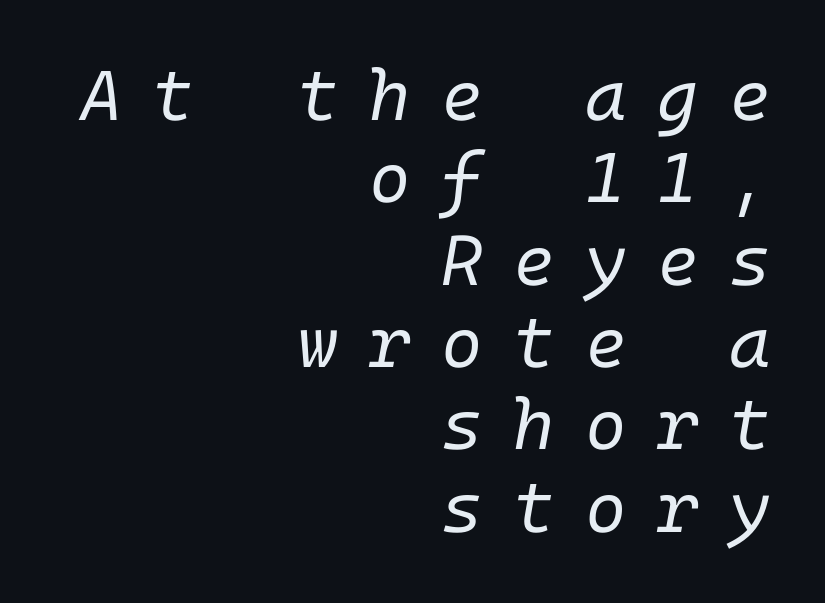
{"italic": "yes", "lean": "right", "slant_degrees": 10, "bold": "no", "weight": "regular", "width": "normal", "stroke_contrast": "low", "x_height": "medium", "underline": "no", "align": "right", "line_spacing_ratio": 1.16, "letter_spacing": "wide", "letter_spacing_em": 0.43, "glyph_px": 71}
